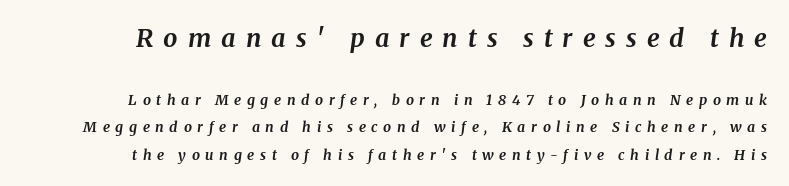
The image shows 25 px bold type, italic (leaning right); set loose line spacing (1.96x), unusually wide letter spacing (+0.4 em), not underlined; the first (top) block is 1.79x larger.
